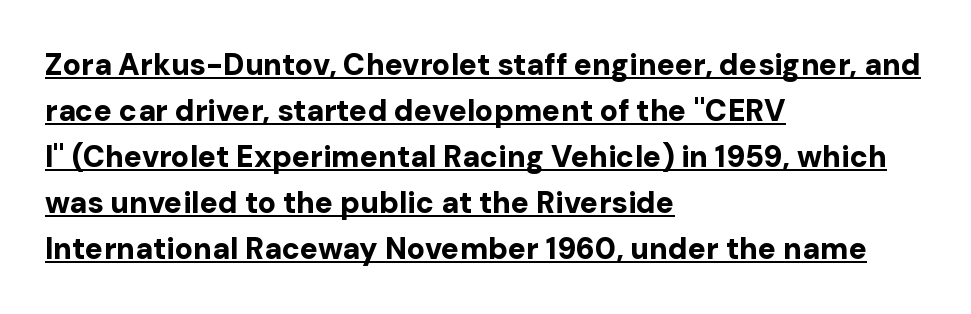
When letters stand straight like this, we call the style roman or upright. In designer terms, the underline attribute is active on this setting. Regarding leading, the lines here are spaced in the standard way. Pretty heavy lettering here — definitely bold.
